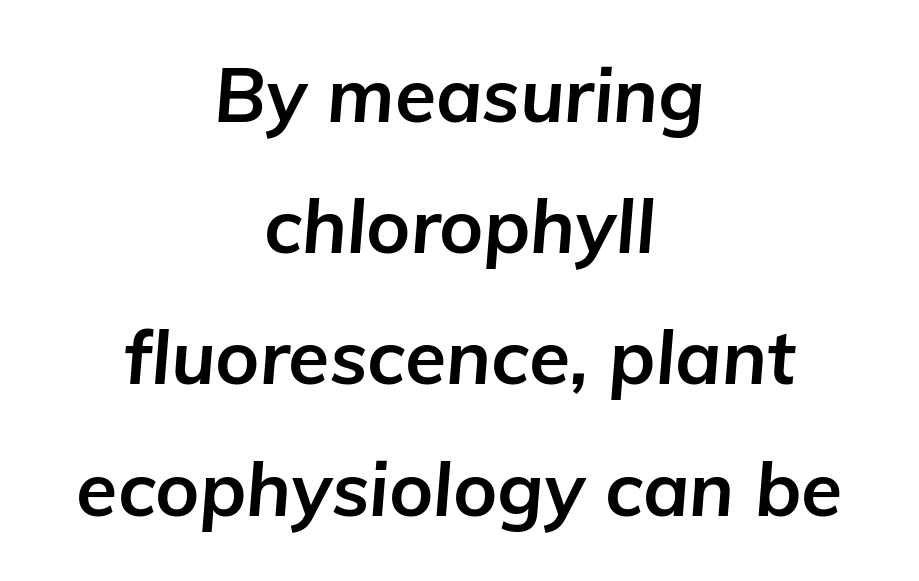
The image shows 75 px bold type, italic (leaning right); set centered, line spacing 1.75x, normal letter spacing, not underlined; low stroke contrast and a medium x-height.
